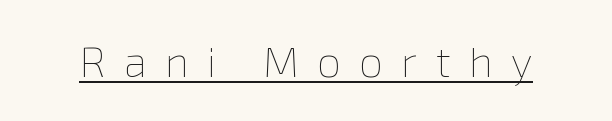
The image shows 42 px thin type, upright; set unusually wide letter spacing (+0.44 em), underlined; a medium x-height.
